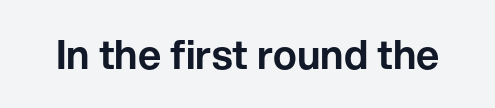
{"serif": "no", "italic": "no", "width": "normal", "stroke_contrast": "low", "x_height": "medium", "monospaced": "no", "underline": "no", "letter_spacing": "normal", "letter_spacing_em": 0.0, "glyph_px": 40}
